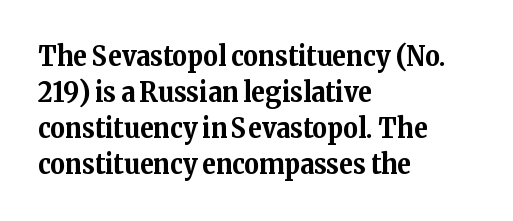
Upright lettering throughout. Letterform terminals end in serifs throughout the passage. The tracking reads as untouched default to a designer's eye. These lines stack with their left ends in a neat column.
